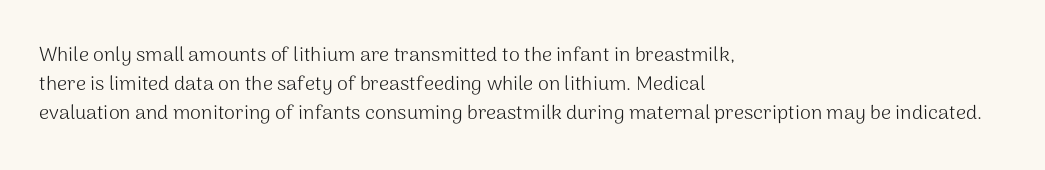
The image shows 20 px text type, upright; set left-aligned, normal line spacing (1.45x), normal letter spacing, not underlined.
